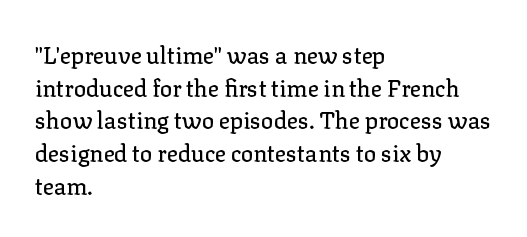
The image shows 23 px text type, upright; set left-aligned, normal line spacing (1.42x), normal letter spacing, not underlined.
